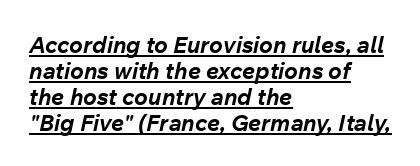
The passage shown stacks its lines with hardly any gap. The rag falls on the right side of this text block. Is the letter spacing exaggerated? No — it looks like the ordinary default. You'd pick this weight for a headline — it's a proper bold.
